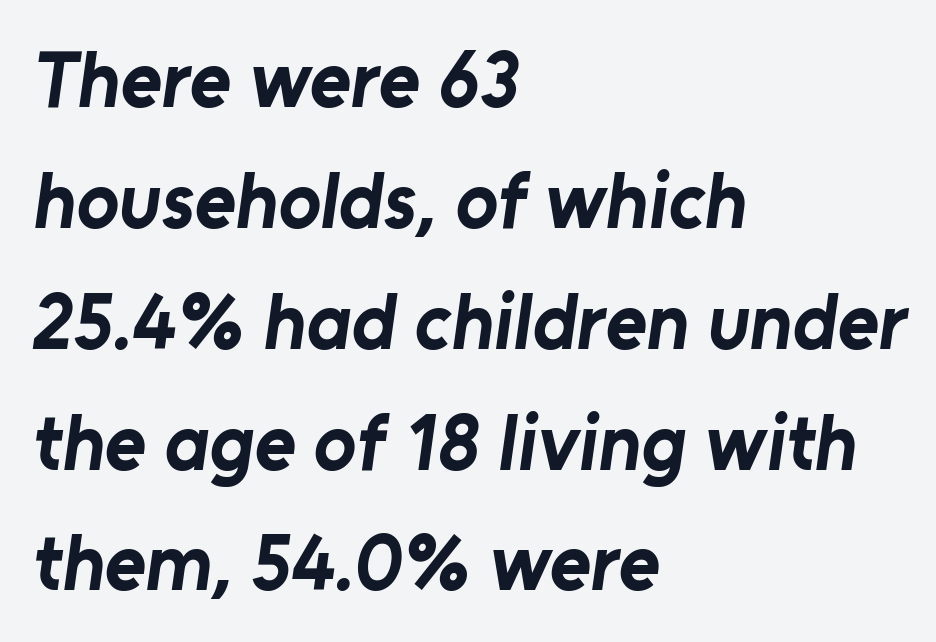
{"serif": "no", "bold": "yes", "weight": "bold", "width": "normal", "stroke_contrast": "low", "x_height": "medium", "monospaced": "no", "underline": "no", "align": "left", "line_spacing": "normal", "line_spacing_ratio": 1.53, "letter_spacing": "normal", "letter_spacing_em": 0.0, "glyph_px": 79}
